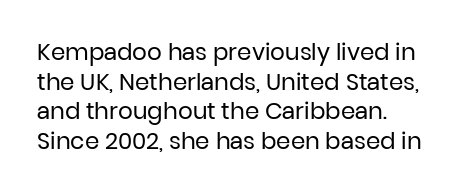
The lines sit at an ordinary, default distance from one another. The rag falls on the right side of this text block. The characters are drawn with everyday or finer stroke widths. Descender tails drop into unmarked territory.
